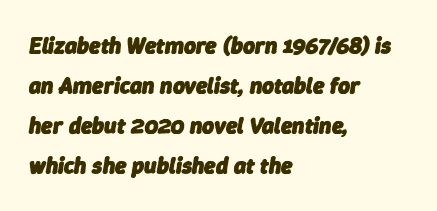
The image shows 23 px bold type, italic (leaning right); set left-aligned, line spacing 1.74x, normal letter spacing, not underlined.
